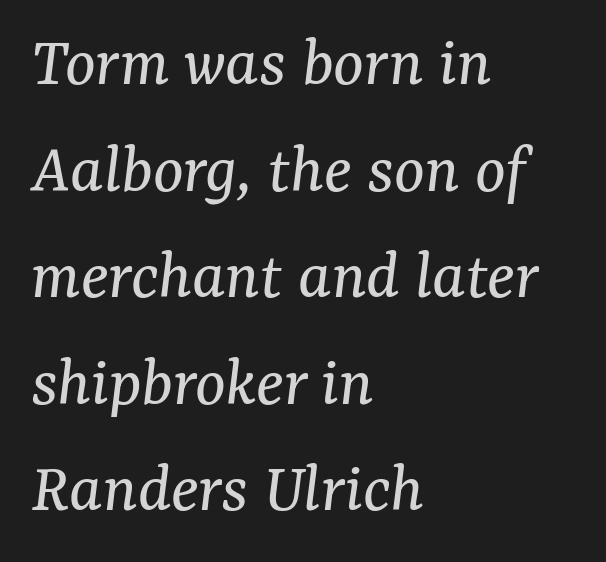
Q: Is the text bold? A: No.
Q: Is the text italic (slanted)? A: Yes, it leans right by about 7 degrees.
Q: Is the typeface a serif or a sans-serif typeface? A: Serif.
Q: Is the text underlined? A: No.
Q: How is the paragraph aligned? A: Left-aligned.
Q: Is the spacing between letters normal or unusually wide? A: Normal.
Q: Is the spacing between lines tight, normal or loose? A: Normal.
Q: Width (condensed, normal, or wide)? A: Normal.
Q: Stroke contrast? A: Medium.
Q: x-height? A: Medium.
Q: Monospaced? A: No.
